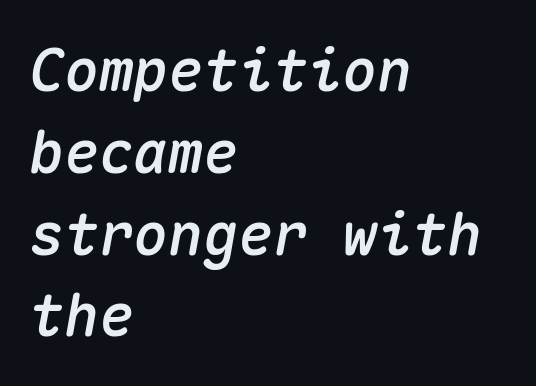
The image shows 58 px text type, italic (leaning right), monospaced; set left-aligned, normal line spacing (1.41x), normal letter spacing, not underlined; medium stroke contrast and a medium x-height.
